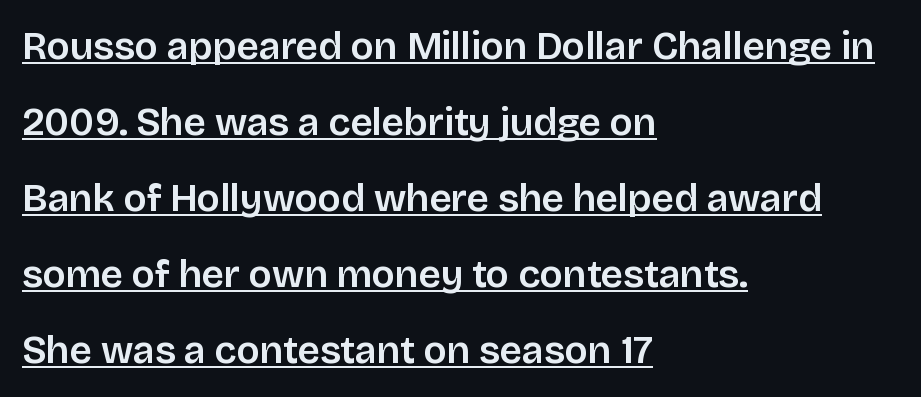
Do the letters lean? They stand straight. Each letter keeps its own natural width here, so spacing adapts to shape. Visually the block forms a straight wall on the left and a jagged coastline on the right. Spacing between characters is what you'd get straight out of the box.
